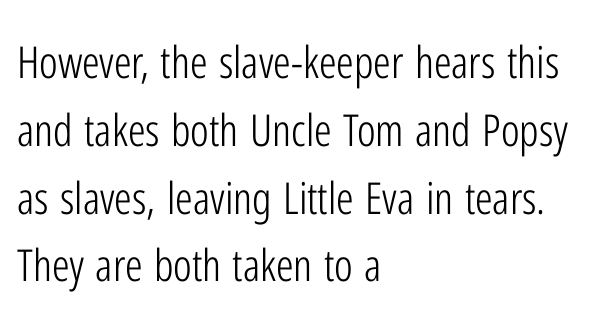
The tracking reads as untouched default to a designer's eye. Is this a sans? Yes — the strokes have no serifs. Summary of vertical rhythm: regular, with standard interline spacing. Any mark beneath the type? The region is blank. Proportional: the letters do not fall into vertical columns.
